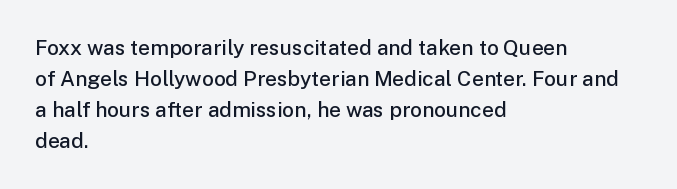
Q: Is the text bold? A: Semi-bold.
Q: Is the text italic (slanted)? A: No, it is upright.
Q: Is the text underlined? A: No.
Q: How is the paragraph aligned? A: Left-aligned.
Q: Is the spacing between letters normal or unusually wide? A: Normal.
Q: Is the spacing between lines tight, normal or loose? A: Normal.
